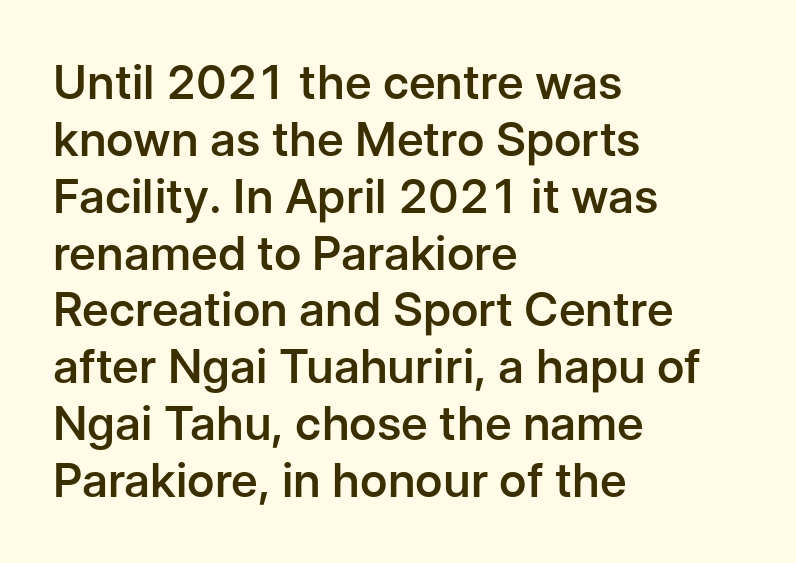
{"serif": "no", "italic": "no", "bold": "semi", "weight": "semibold", "width": "normal", "stroke_contrast": "low", "x_height": "medium", "monospaced": "no", "underline": "no", "align": "left", "line_spacing_ratio": 1.21, "letter_spacing": "normal", "letter_spacing_em": 0.0, "glyph_px": 47}
